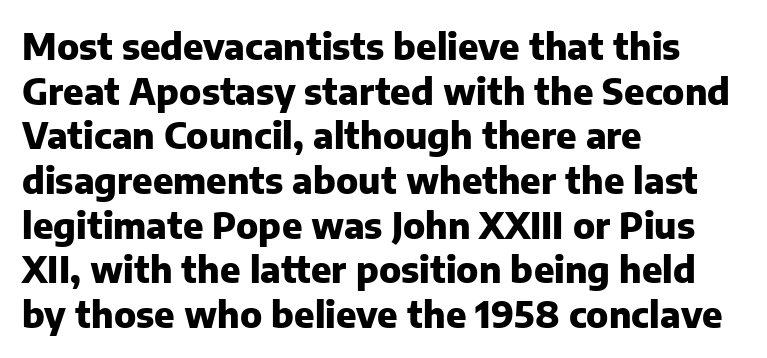
{"serif": "no", "italic": "no", "bold": "yes", "weight": "heavy", "width": "normal", "stroke_contrast": "low", "x_height": "medium", "monospaced": "no", "underline": "no", "align": "left", "line_spacing_ratio": 1.24, "letter_spacing": "normal", "letter_spacing_em": 0.0, "glyph_px": 36}
